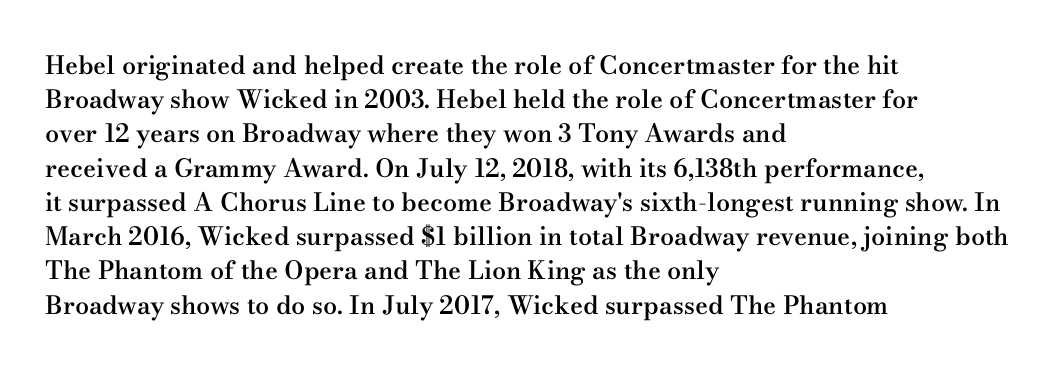
The image shows 25 px text type, upright; set left-aligned, normal line spacing (1.37x), normal letter spacing, not underlined.
